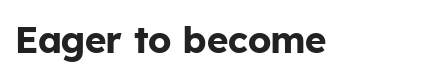
A typesetter would call this zero additional tracking. The zone under the glyphs is completely vacant. The designer went with a sans here, leaving each stem footless. Here the designer chose a conventional face with non-uniform glyph widths. Do the letters lean? They stand straight.
